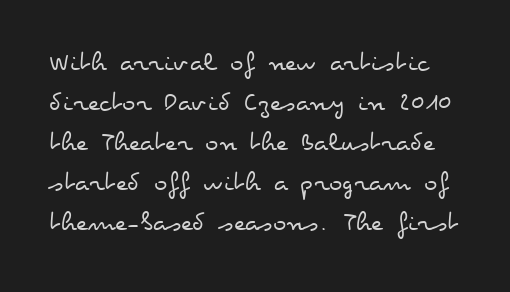
{"italic": "no", "bold": "no", "weight": "regular", "width": "wide", "stroke_contrast": "low", "x_height": "small", "monospaced": "no", "underline": "no", "line_spacing": "normal", "line_spacing_ratio": 1.43, "letter_spacing": "normal", "letter_spacing_em": 0.0, "glyph_px": 28}
